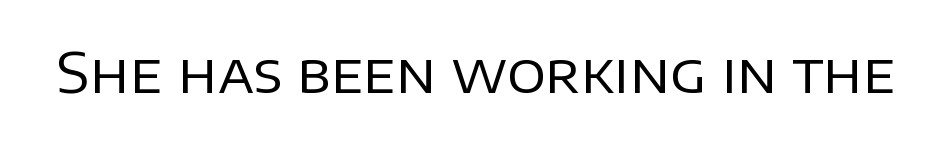
{"serif": "no", "italic": "no", "bold": "no", "weight": "regular", "width": "normal", "stroke_contrast": "low", "x_height": "large", "monospaced": "no", "underline": "no", "letter_spacing": "normal", "letter_spacing_em": 0.0, "glyph_px": 54}
